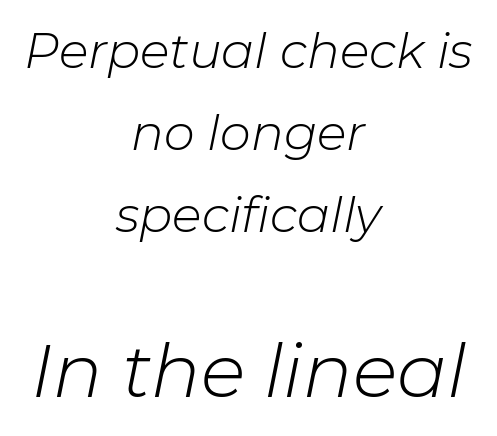
On a weight scale, this lands at 450 or below. The vertical gap from one line to the next is medium. These lines stack symmetrically, like a column narrowing and widening about its center. The passage shown is not underscored anywhere.
